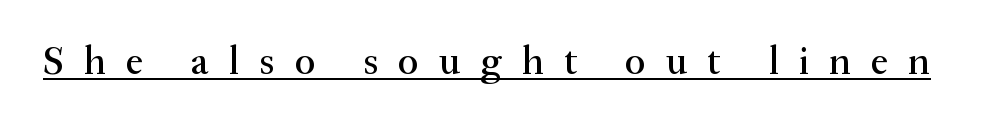
{"serif": "yes", "italic": "no", "width": "normal", "stroke_contrast": "medium", "x_height": "small", "monospaced": "no", "underline": "yes", "letter_spacing": "wide", "letter_spacing_em": 0.5, "glyph_px": 40}
